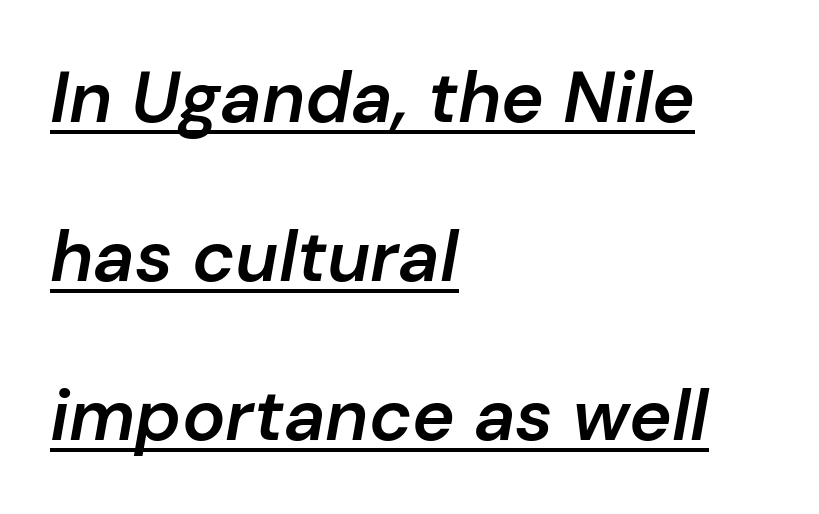
Q: Is the text bold? A: Semi-bold.
Q: Is the text italic (slanted)? A: Yes, it leans right by about 10 degrees.
Q: Is the text underlined? A: Yes.
Q: How is the paragraph aligned? A: Left-aligned.
Q: Is the spacing between letters normal or unusually wide? A: Normal.
Q: Is the spacing between lines tight, normal or loose? A: Loose.
Q: Width (condensed, normal, or wide)? A: Normal.
Q: Stroke contrast? A: Low.
Q: x-height? A: Medium.
Q: Monospaced? A: No.
